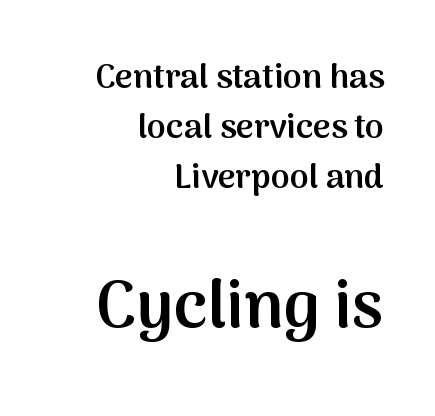
The image shows 67 px semibold sans-serif type, upright; set right-aligned, normal line spacing (1.47x), normal letter spacing, not underlined; the second (bottom) block is 1.97x larger; medium stroke contrast and a medium x-height.
